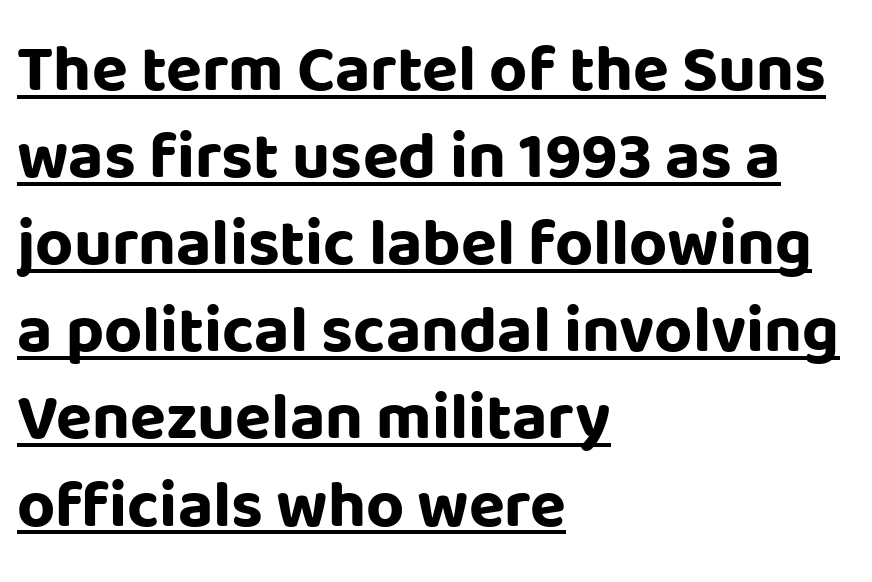
Is there any slant? The stems are plumb. Each glyph is drawn with heavy, bold strokes. Decoration check: the copy is underlined. This sample keeps an unexceptional amount of space between lines.
